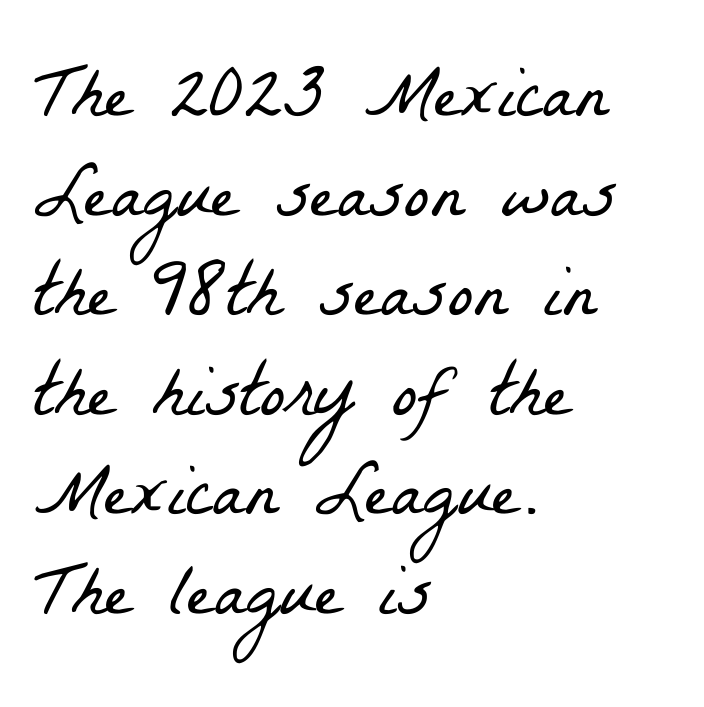
The ragged edge is on the right, which tells us the setting is flush left. The area under the type is left untouched. The gaps between neighbouring characters are ordinary and unremarkable. Notice how descenders clear the ascenders below comfortably — that's standard leading.
